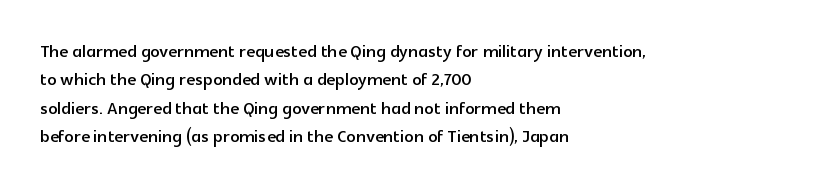
One-word summary of the alignment: left. These lines keep a tight, regular rhythm from letter to letter. Letters rest on an invisible, unmarked baseline. In terms of posture, this sample is upright.
